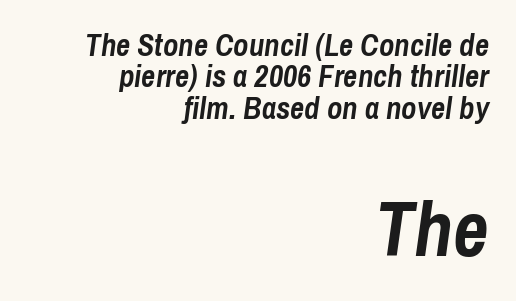
Q: Is the text bold? A: Yes.
Q: Is the text italic (slanted)? A: Yes, it leans right by about 8 degrees.
Q: Is the text underlined? A: No.
Q: How is the paragraph aligned? A: Right-aligned.
Q: Is the spacing between letters normal or unusually wide? A: Normal.
Q: Is the spacing between lines tight, normal or loose? A: Tight.
Q: Which block of text is set in a larger size, the first (top) or the second (bottom)? A: The second (bottom) one.
Q: Width (condensed, normal, or wide)? A: Condensed.
Q: Stroke contrast? A: Low.
Q: x-height? A: Medium.
Q: Monospaced? A: No.
